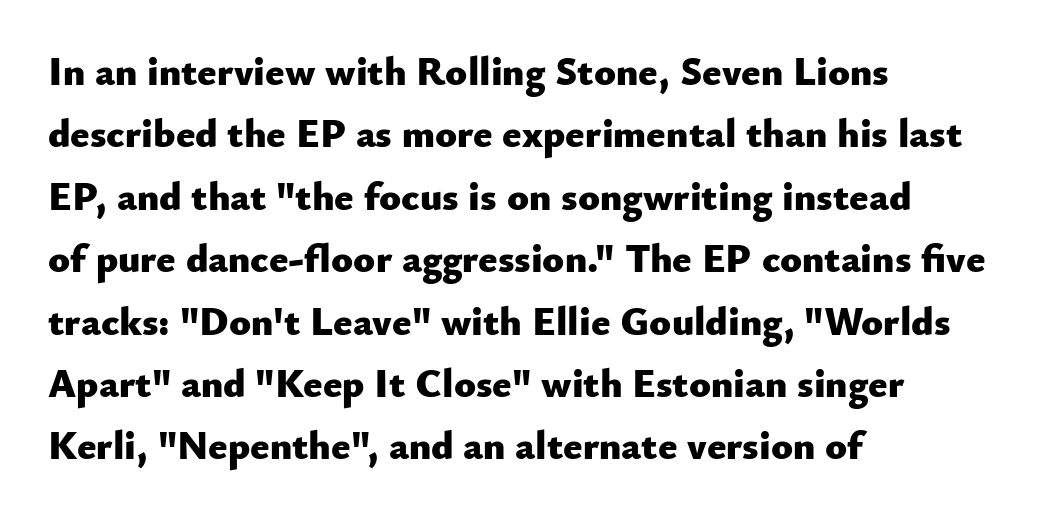
The image shows 40 px heavy sans-serif type, upright; set left-aligned, normal line spacing (1.56x), normal letter spacing, not underlined; low stroke contrast and a small x-height.
